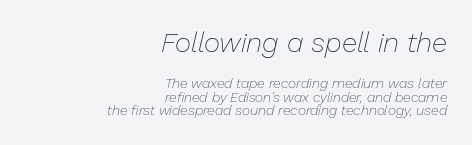
The image shows 28 px thin type, italic (leaning right); set right-aligned, tight line spacing (0.96x), normal letter spacing, not underlined; the first (top) block is 2.0x larger; low stroke contrast and a medium x-height.
